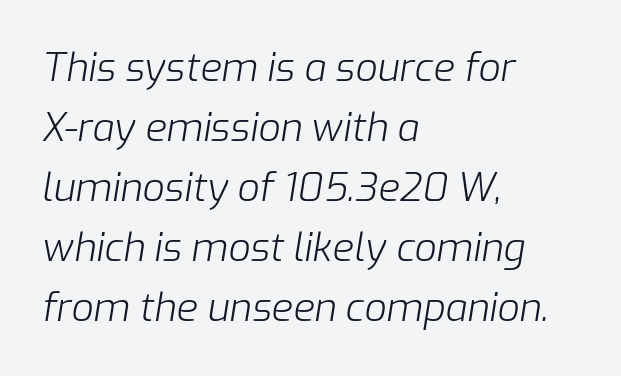
Q: Is the text bold? A: No.
Q: Is the text italic (slanted)? A: Yes, it leans right by about 9 degrees.
Q: Is the text underlined? A: No.
Q: How is the paragraph aligned? A: Left-aligned.
Q: Is the spacing between letters normal or unusually wide? A: Normal.
Q: Is the spacing between lines tight, normal or loose? A: Normal.
Q: Width (condensed, normal, or wide)? A: Normal.
Q: Stroke contrast? A: Low.
Q: x-height? A: Medium.
Q: Monospaced? A: No.
